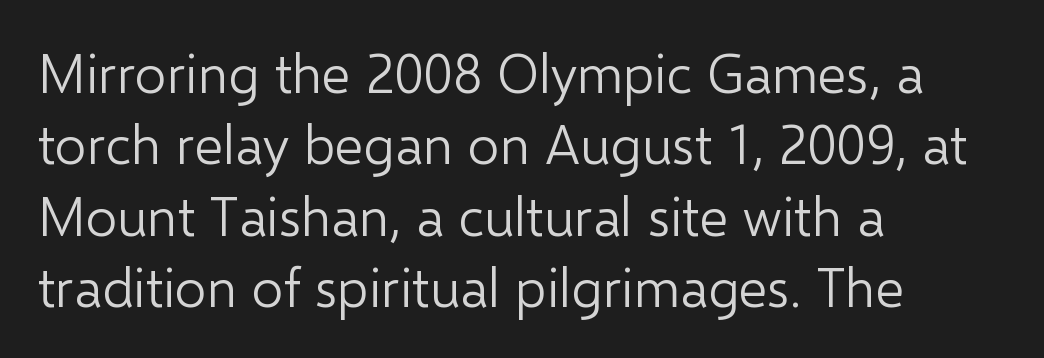
Regarding serifs, this sample does without them. In CSS terms this would be text-align: left. This sample keeps an unexceptional amount of space between lines. No extra tracking has been applied to these lines. Descenders are the only things crossing below the line. Spacing verdict: proportional, widths tailored to each character.
